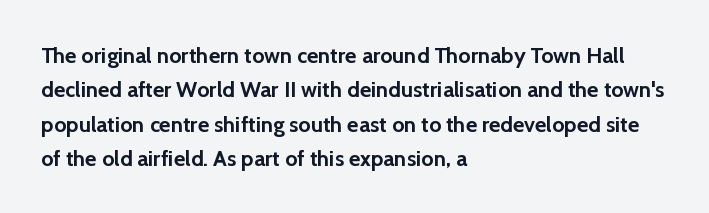
Upright lettering throughout. Just letters on the line, the space beneath them empty. The vertical gap from one line to the next is medium. Strong, thick strokes mark this as bold type. Short and long lines alike share a common starting point at left.
